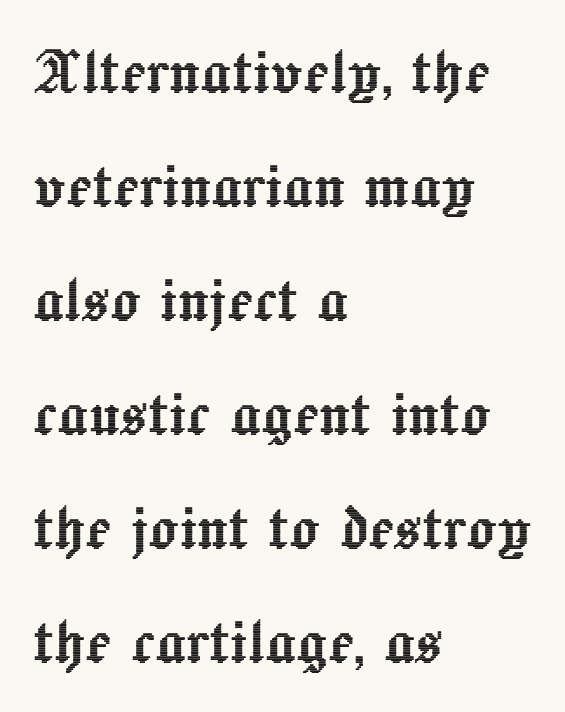
Q: Is the text italic (slanted)? A: No, it is upright.
Q: Is the text underlined? A: No.
Q: How is the paragraph aligned? A: Left-aligned.
Q: Is the spacing between letters normal or unusually wide? A: Normal.
Q: Is the spacing between lines tight, normal or loose? A: Normal.
Q: Width (condensed, normal, or wide)? A: Normal.
Q: x-height? A: Medium.
Q: Monospaced? A: No.
